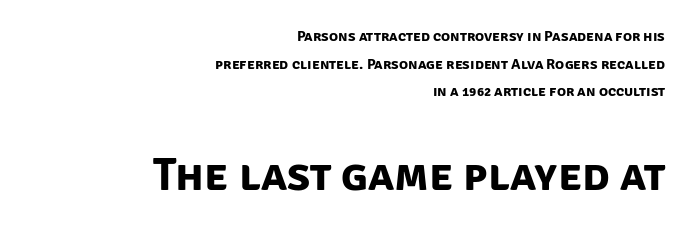
I'd describe the lettering as bold — thick and assertive. The passage is arranged like a letterhead date or caption credit — flush right. Here the designer chose a conventional face with non-uniform glyph widths. Does the bottom block carry the larger type? Yes, it does. Underline: absent.
